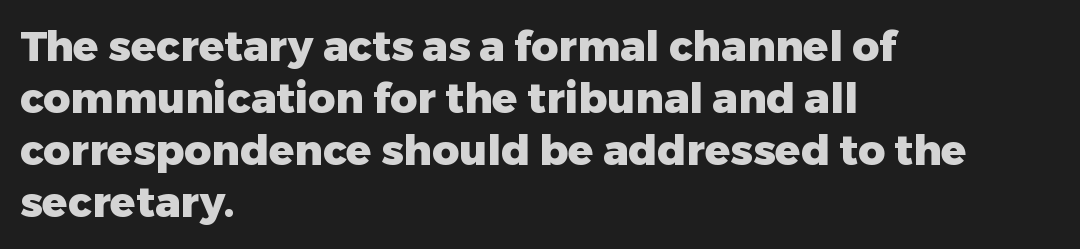
{"serif": "no", "italic": "no", "bold": "yes", "weight": "heavy", "width": "normal", "stroke_contrast": "low", "x_height": "medium", "monospaced": "no", "underline": "no", "align": "left", "line_spacing_ratio": 1.24, "letter_spacing": "normal", "letter_spacing_em": 0.0, "glyph_px": 42}
